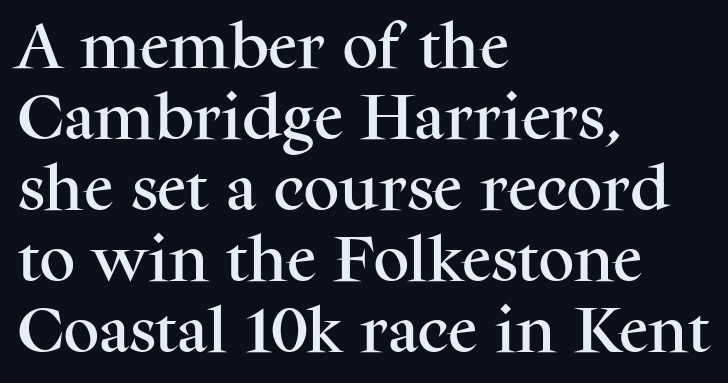
Leading: standard. Clear beneath every line of the passage. Look at the bottom of the vertical strokes: they flare into serifs here. What stands out about the letter spacing? Nothing — it is the standard amount.
